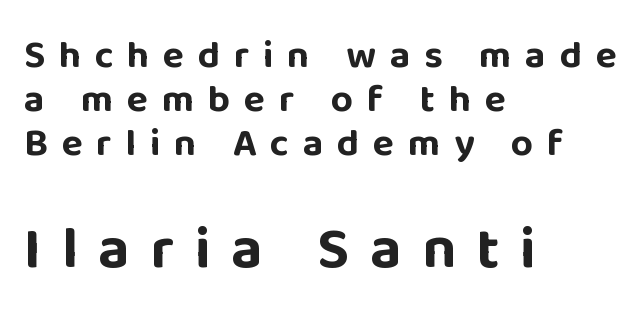
{"serif": "no", "italic": "no", "bold": "yes", "weight": "bold", "width": "normal", "stroke_contrast": "low", "x_height": "large", "monospaced": "no", "underline": "no", "align": "left", "line_spacing": "tight", "line_spacing_ratio": 1.13, "letter_spacing": "wide", "letter_spacing_em": 0.35, "larger_block": "second", "size_ratio": 1.51, "glyph_px": 59}
